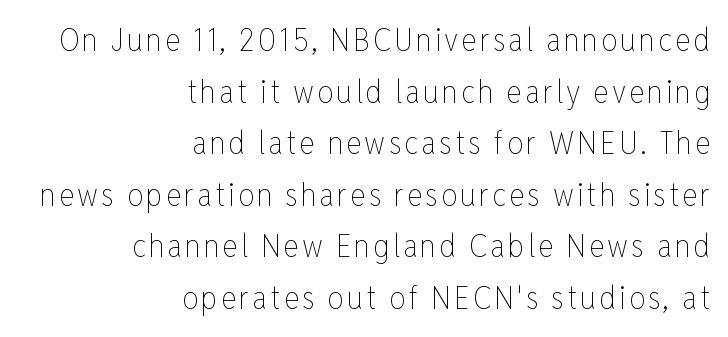
The cut favours lightness, reaching ordinary text weight at its darkest. Check under the words: just untouched page. Note the varied advance widths — an 'i' is clearly narrower than an 'm'. Leading: standard. Characters remain perfectly vertical along every line.
